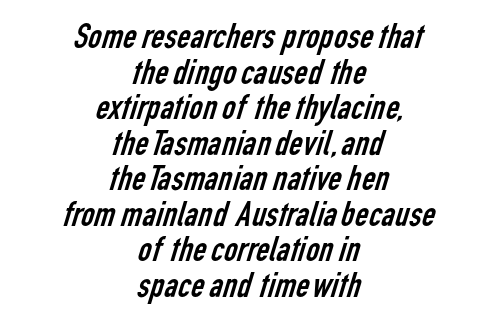
{"serif": "no", "bold": "no", "weight": "regular", "width": "condensed", "stroke_contrast": "low", "x_height": "medium", "monospaced": "no", "underline": "no", "align": "center", "line_spacing": "tight", "line_spacing_ratio": 0.96, "letter_spacing": "normal", "letter_spacing_em": 0.0, "glyph_px": 37}
